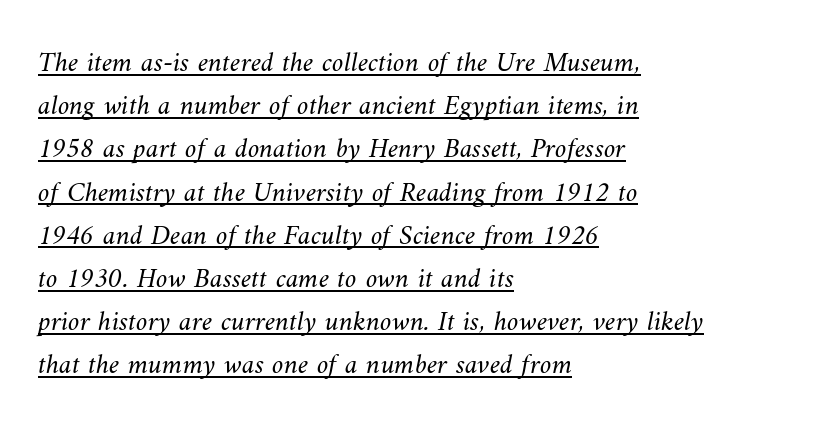
What decoration does the sample have? An underline. The strokes carry an ordinary text weight at most. The rendering anchors every line to the left-hand side. Here the glyphs are tracked normally, forming tight word shapes. Proportional: the letters do not fall into vertical columns.
